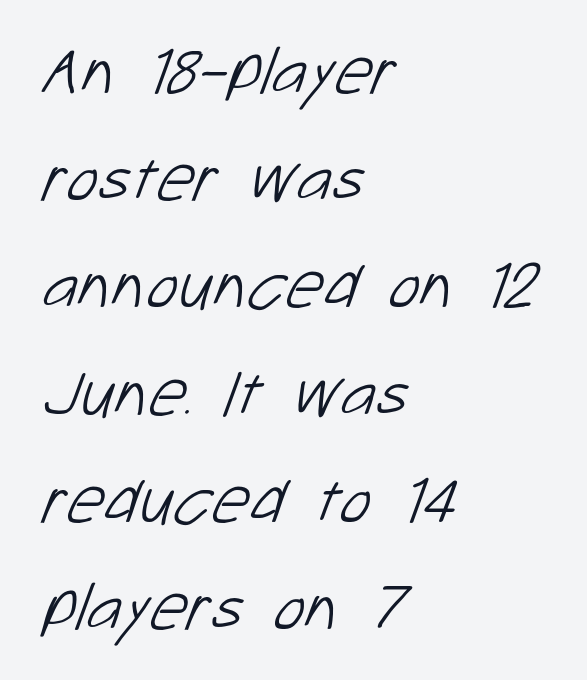
The image shows 67 px light sans-serif type; set left-aligned, normal line spacing (1.6x), normal letter spacing, not underlined; low stroke contrast and a medium x-height.
